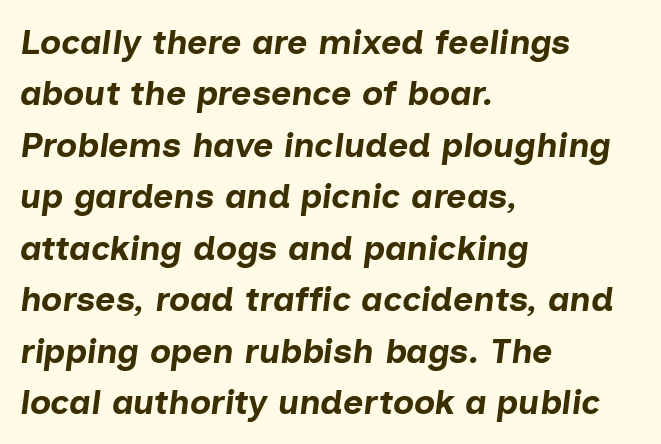
Q: Is the text bold? A: Yes.
Q: Is the text italic (slanted)? A: Yes, it leans right by about 7 degrees.
Q: Is the text underlined? A: No.
Q: How is the paragraph aligned? A: Left-aligned.
Q: Is the spacing between letters normal or unusually wide? A: Normal.
Q: Is the spacing between lines tight, normal or loose? A: Normal.
Q: Width (condensed, normal, or wide)? A: Normal.
Q: Stroke contrast? A: Low.
Q: x-height? A: Medium.
Q: Monospaced? A: No.
